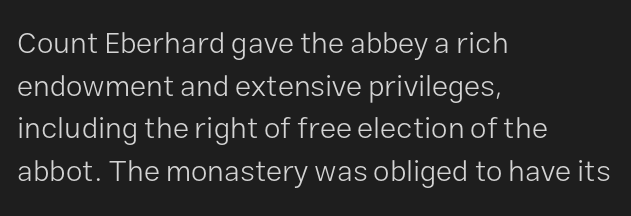
Unlike italic type, these characters show no tilt at all. Reading down the block, your eye returns to a fixed left position each line. The horizontal fit of the characters is conventional and even. Character widths vary here, with narrow letters taking less room than wide ones.
